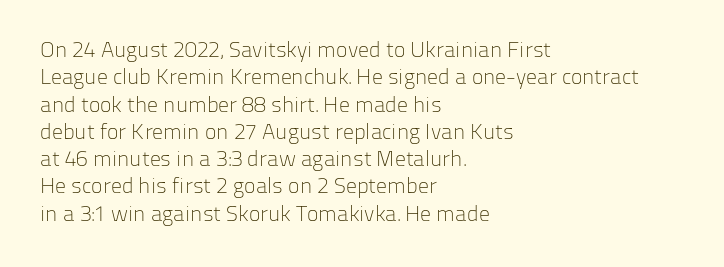
{"italic": "no", "bold": "no", "underline": "no", "align": "left", "line_spacing_ratio": 1.24, "letter_spacing": "normal", "letter_spacing_em": 0.0, "glyph_px": 22}
